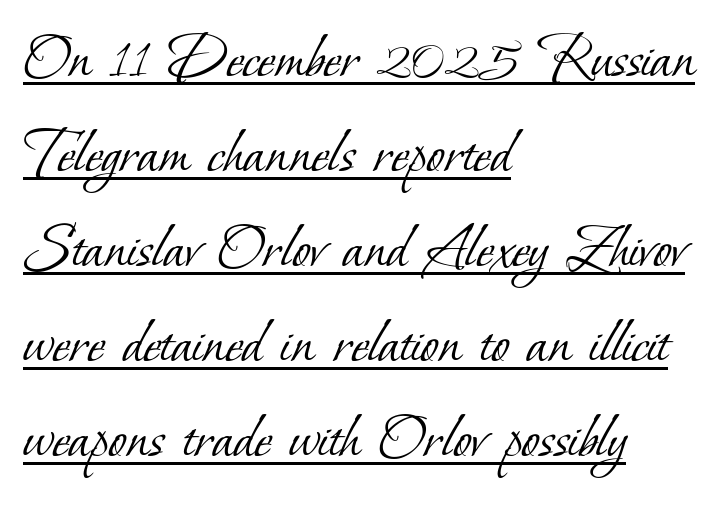
The string is rendered with underlining switched on. Rows of type keep a routine distance in the vertical direction. Does the type have serifs? Yes, each stem ends in a small foot. Stem width sits at or under what a default text font uses. Do the characters align in a grid? No, the font is proportional. Notice how the passage keeps a crisp vertical edge on the left only.
